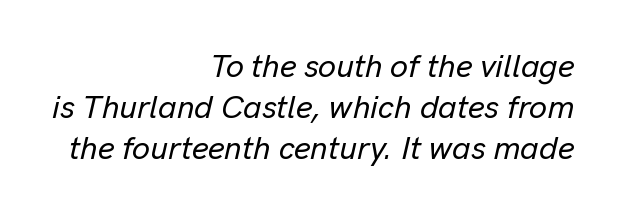
The passage shown has conventional tracking throughout. The line-height multiplier appears to be the usual default. Horizontally, the lines are justified to the trailing edge only. Lines of text with bare space underneath. There's an unmistakable incline to the writing here. Varying glyph widths throughout — classic text-font behaviour.
